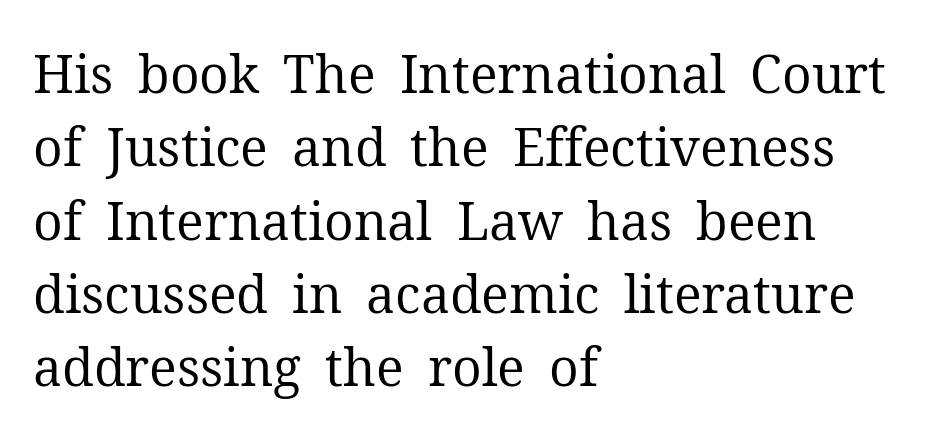
{"serif": "yes", "italic": "no", "bold": "no", "weight": "regular", "width": "normal", "stroke_contrast": "medium", "x_height": "medium", "monospaced": "no", "underline": "no", "align": "left", "line_spacing": "normal", "line_spacing_ratio": 1.41, "letter_spacing": "normal", "letter_spacing_em": 0.0, "glyph_px": 52}
